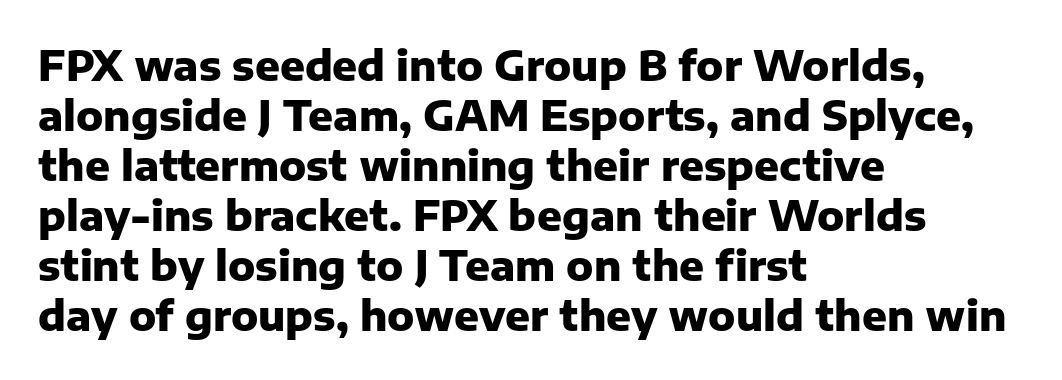
The glyphs are unaccompanied by any horizontal stroke below them. Every row of glyphs begins at an identical x-position on the left. You could not count columns in this text — the font is proportionally spaced. Chunky letters — that's bold for sure. The text was rendered using a sans face with plain stroke endings.
